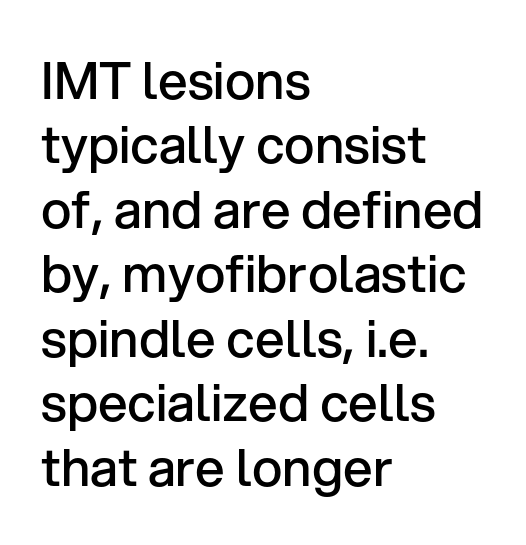
The ragged edge is on the right, which tells us the setting is flush left. The text was rendered using a sans face with plain stroke endings. No italicization has been applied; the sample stays upright. Weight check: semibold — heavier than regular, not quite bold.
